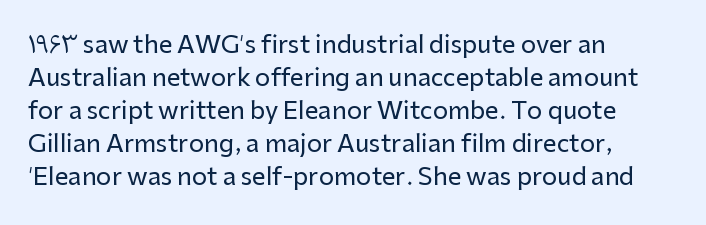
The type sits square on the baseline with zero lean. Students, observe: this is what conventionally led text looks like. Notice how the passage keeps a crisp vertical edge on the left only. Lines of text with bare space underneath.
